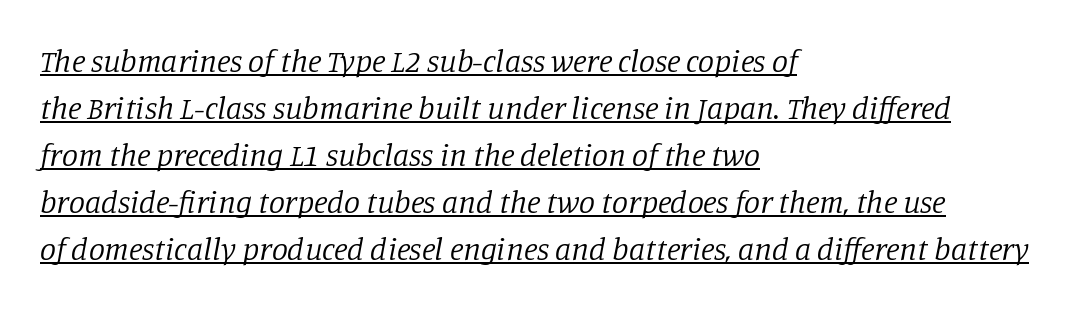
Q: Is the text bold? A: No.
Q: Is the text italic (slanted)? A: Yes, it leans right by about 11 degrees.
Q: Is the typeface a serif or a sans-serif typeface? A: Serif.
Q: Is the text underlined? A: Yes.
Q: How is the paragraph aligned? A: Left-aligned.
Q: Is the spacing between letters normal or unusually wide? A: Normal.
Q: Is the spacing between lines tight, normal or loose? A: Normal.
Q: Width (condensed, normal, or wide)? A: Normal.
Q: Stroke contrast? A: Low.
Q: x-height? A: Large.
Q: Monospaced? A: No.
